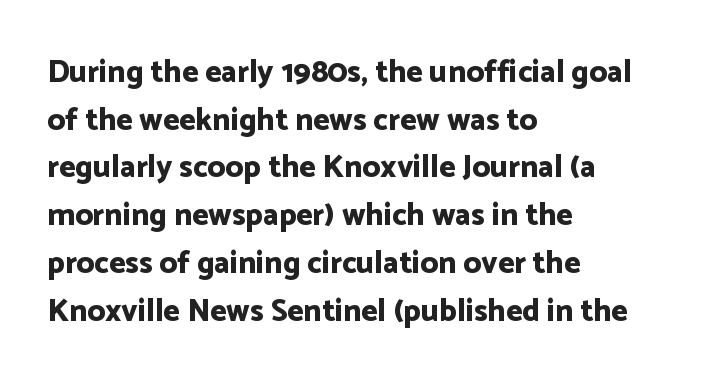
{"serif": "no", "italic": "no", "bold": "yes", "weight": "bold", "width": "normal", "stroke_contrast": "low", "x_height": "medium", "monospaced": "no", "underline": "no", "align": "left", "line_spacing": "normal", "line_spacing_ratio": 1.54, "letter_spacing": "normal", "letter_spacing_em": 0.0, "glyph_px": 31}
